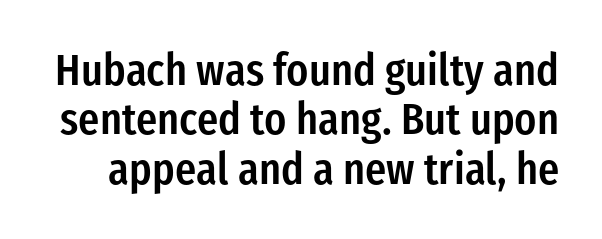
The image shows 44 px semibold, condensed sans-serif type, upright; set tight line spacing (1.12x), normal letter spacing, not underlined; low stroke contrast and a medium x-height.
